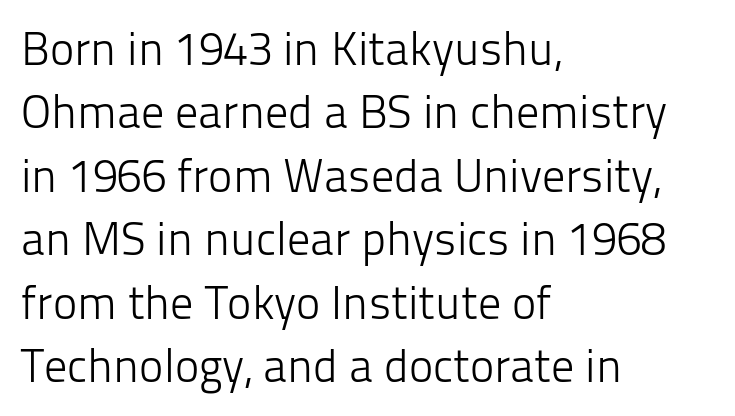
The face used here is a sans, in the tradition of grotesques and geometrics. Vertical strokes here are truly vertical. Is this a fixed-width face? No — the glyphs have proportional, varying widths. Here the glyphs are tracked normally, forming tight word shapes. Baseline-to-baseline distance is the conventional proportion of letter height.
